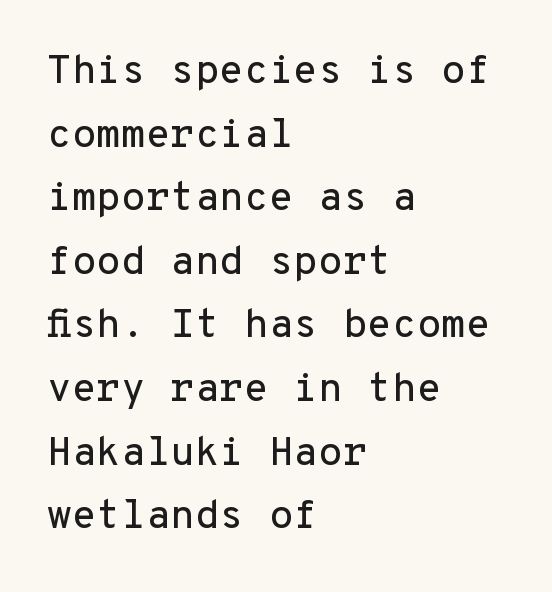
The image shows 40 px sans-serif type, upright, monospaced; set left-aligned, normal line spacing (1.59x), normal letter spacing, not underlined; low stroke contrast and a medium x-height.
